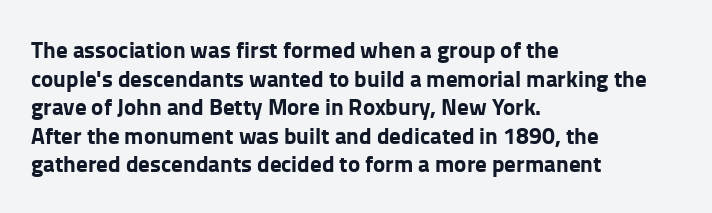
{"italic": "no", "bold": "yes", "underline": "no", "align": "left", "line_spacing_ratio": 1.24, "letter_spacing": "normal", "letter_spacing_em": 0.0, "glyph_px": 23}
